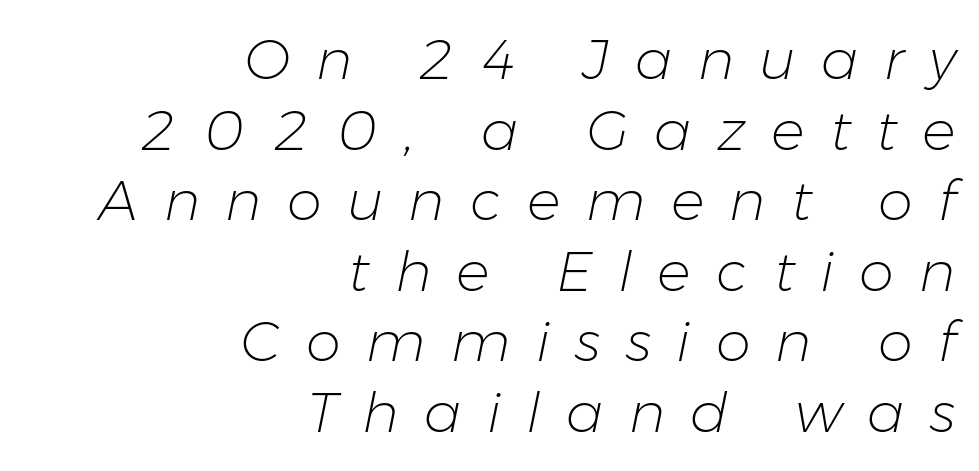
Q: Is the text bold? A: No.
Q: Is the text italic (slanted)? A: Yes, it leans right by about 11 degrees.
Q: Is the text underlined? A: No.
Q: How is the paragraph aligned? A: Right-aligned.
Q: Is the spacing between letters normal or unusually wide? A: Unusually wide.
Q: Is the spacing between lines tight, normal or loose? A: Normal.
Q: Width (condensed, normal, or wide)? A: Normal.
Q: Stroke contrast? A: Low.
Q: x-height? A: Medium.
Q: Monospaced? A: No.
